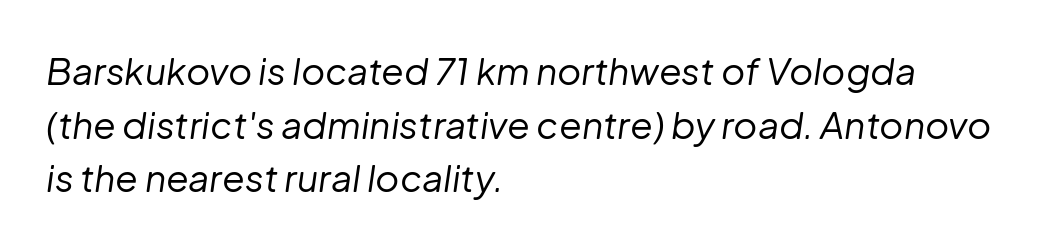
Does the leading feel generous? No, just average. Unbolded letterforms with no extra heft. The text carries the slant typical of an italic or oblique font. Nobody drew a line under any word here.
